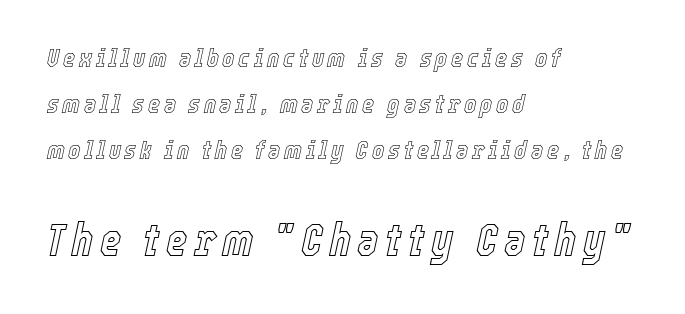
Q: Is the text italic (slanted)? A: Yes, it leans right by about 12 degrees.
Q: Is the text underlined? A: No.
Q: How is the paragraph aligned? A: Left-aligned.
Q: Which block of text is set in a larger size, the first (top) or the second (bottom)? A: The second (bottom) one.
Q: Width (condensed, normal, or wide)? A: Condensed.
Q: x-height? A: Medium.
Q: Monospaced? A: No.
